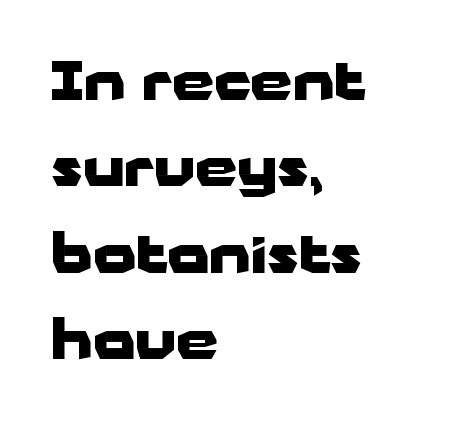
In terms of letterform style, serifs are entirely absent. Posture: upright roman. Layout note: lines flush left. The gaps between neighbouring characters are ordinary and unremarkable. This sample has the flowing, uneven cadence of proportional lettering. These lines sit exactly where default settings would place them.
